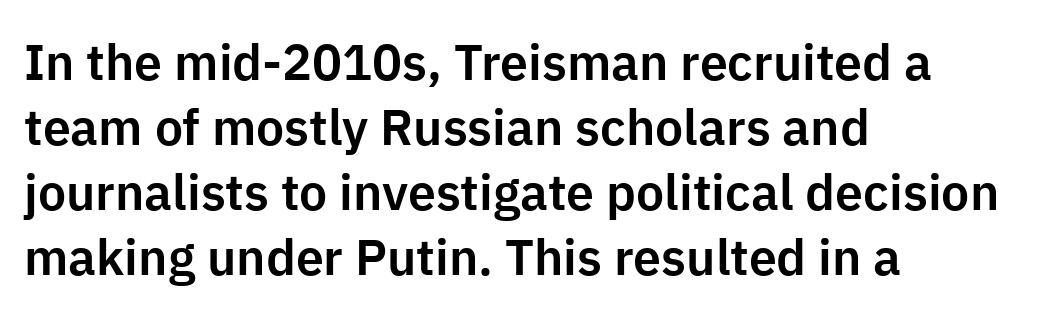
The image shows 50 px sans-serif type, upright; set left-aligned, normal line spacing (1.3x), normal letter spacing, not underlined; low stroke contrast and a medium x-height.
